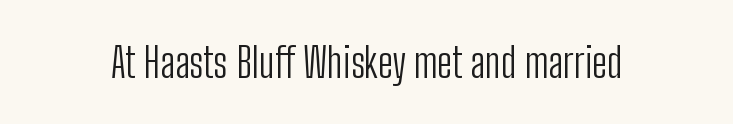
The image shows 41 px light, condensed sans-serif type, upright; set normal letter spacing, not underlined; low stroke contrast and a medium x-height.
